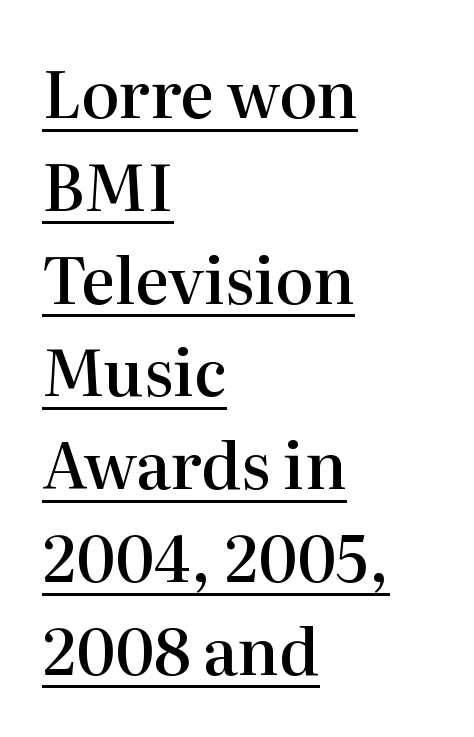
Character widths vary here, with narrow letters taking less room than wide ones. Has an underline been added? It has. The passage shown has conventional tracking throughout. Tall strokes in this sample are plumb rather than angled. Type style note: has serifs.
